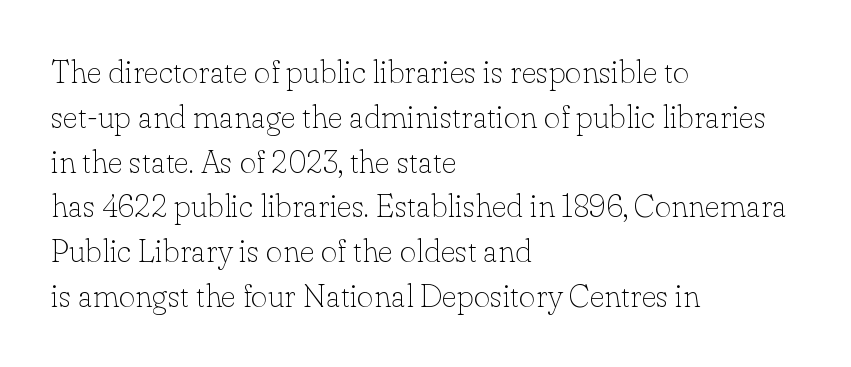
Q: Is the text bold? A: No.
Q: Is the text italic (slanted)? A: No, it is upright.
Q: Is the typeface a serif or a sans-serif typeface? A: Serif.
Q: Is the text underlined? A: No.
Q: How is the paragraph aligned? A: Left-aligned.
Q: Is the spacing between letters normal or unusually wide? A: Normal.
Q: Is the spacing between lines tight, normal or loose? A: Normal.
Q: Width (condensed, normal, or wide)? A: Normal.
Q: Stroke contrast? A: Low.
Q: x-height? A: Small.
Q: Monospaced? A: No.
